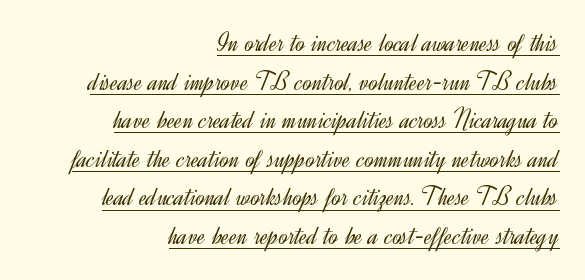
{"bold": "no", "underline": "yes", "align": "right", "line_spacing": "normal", "line_spacing_ratio": 1.43, "letter_spacing": "normal", "letter_spacing_em": 0.0, "glyph_px": 27}
